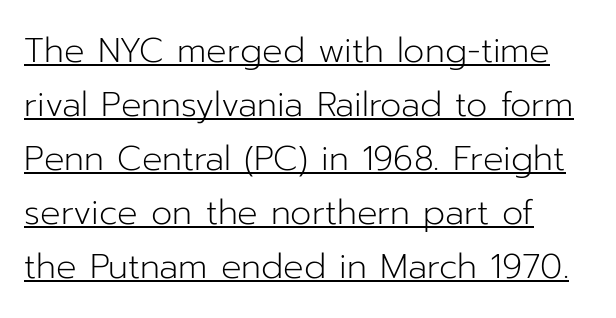
Q: Is the text bold? A: No.
Q: Is the text italic (slanted)? A: No, it is upright.
Q: Is the typeface a serif or a sans-serif typeface? A: Sans-serif.
Q: Is the text underlined? A: Yes.
Q: How is the paragraph aligned? A: Left-aligned.
Q: Is the spacing between letters normal or unusually wide? A: Normal.
Q: Is the spacing between lines tight, normal or loose? A: Normal.
Q: Width (condensed, normal, or wide)? A: Normal.
Q: Stroke contrast? A: Low.
Q: x-height? A: Medium.
Q: Monospaced? A: No.
